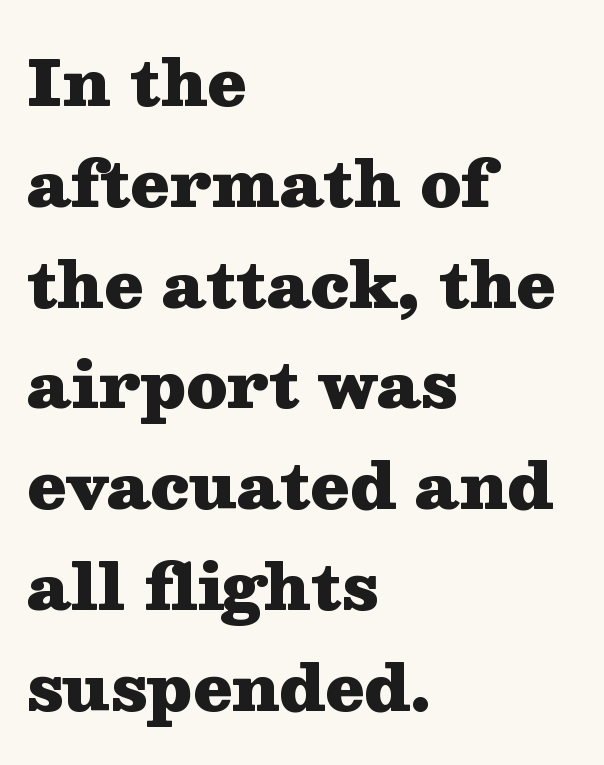
The image shows 63 px heavy, wide serif type, upright; set left-aligned, normal line spacing (1.6x), normal letter spacing, not underlined; medium stroke contrast and a medium x-height.
